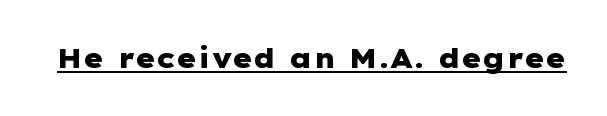
Q: Is the text bold? A: Yes.
Q: Is the text italic (slanted)? A: No, it is upright.
Q: Is the text underlined? A: Yes.
Q: Is the spacing between letters normal or unusually wide? A: Normal.
